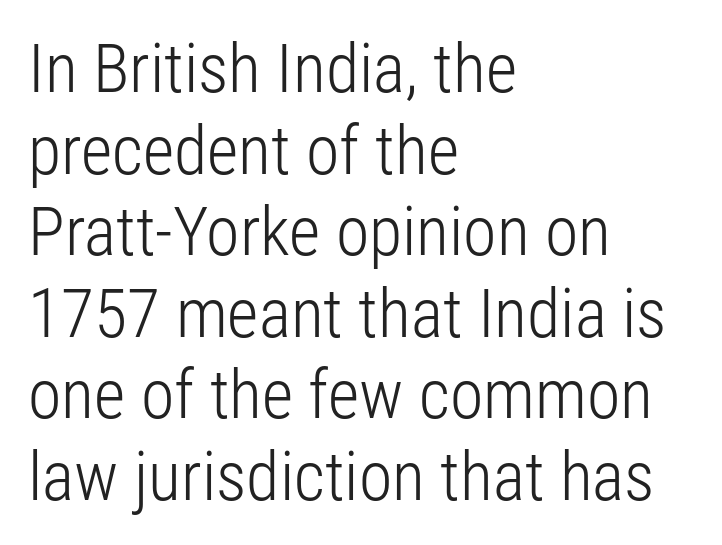
The image shows 68 px light, condensed sans-serif type, upright; set left-aligned, line spacing 1.2x, normal letter spacing, not underlined; low stroke contrast and a medium x-height.
